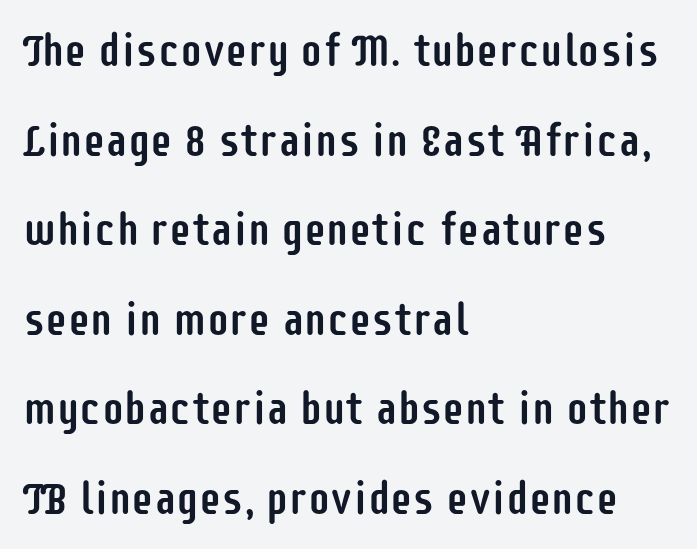
The image shows 45 px condensed sans-serif type, upright; set left-aligned, loose line spacing (1.99x), normal letter spacing, not underlined; low stroke contrast and a large x-height.
